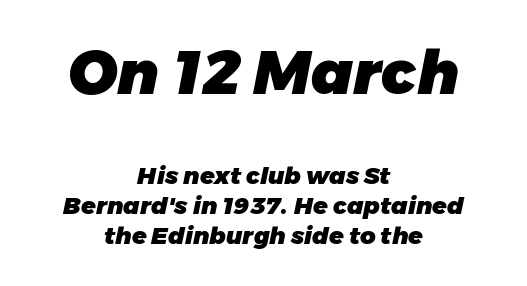
The sample has been set heavy, in full bold. Vertical spacing — default. Do the characters align in a grid? No, the font is proportional. Does the copy run flush right? No — it is centered line by line. Students, note that the glyphs here touch the page at normal intervals. Just letters on the line, the space beneath them empty.
